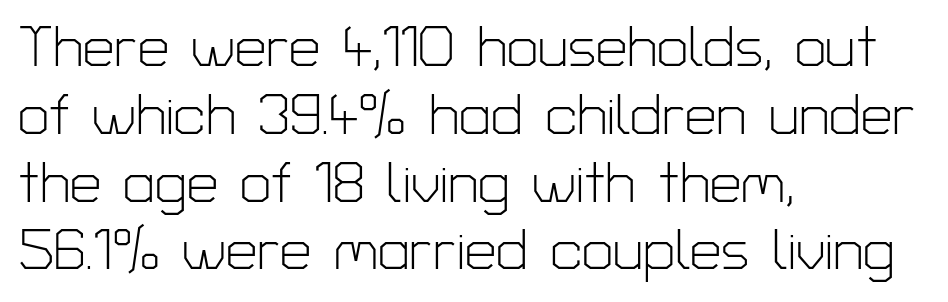
The image shows 56 px light sans-serif type, upright; set left-aligned, line spacing 1.21x, normal letter spacing, not underlined; low stroke contrast and a medium x-height.
